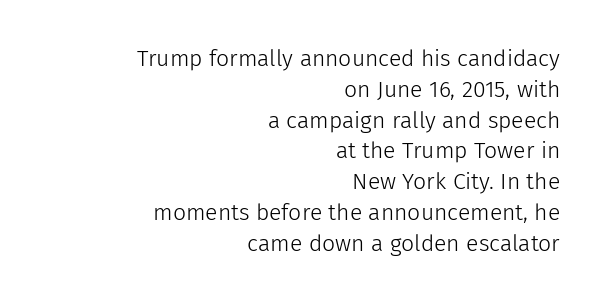
The image shows 23 px text type, upright; set right-aligned, normal line spacing (1.34x), normal letter spacing, not underlined.
